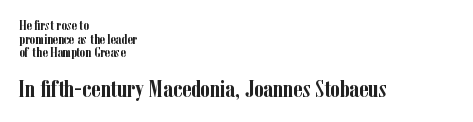
Q: Is the text bold? A: Yes.
Q: Is the text italic (slanted)? A: No, it is upright.
Q: Is the text underlined? A: No.
Q: How is the paragraph aligned? A: Left-aligned.
Q: Is the spacing between letters normal or unusually wide? A: Normal.
Q: Is the spacing between lines tight, normal or loose? A: Tight.
Q: Which block of text is set in a larger size, the first (top) or the second (bottom)? A: The second (bottom) one.
